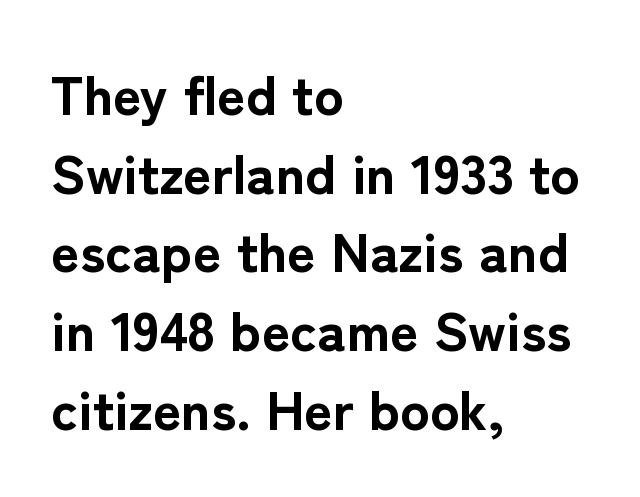
The image shows 55 px bold sans-serif type, upright; set left-aligned, normal line spacing (1.43x), normal letter spacing, not underlined; low stroke contrast and a medium x-height.
